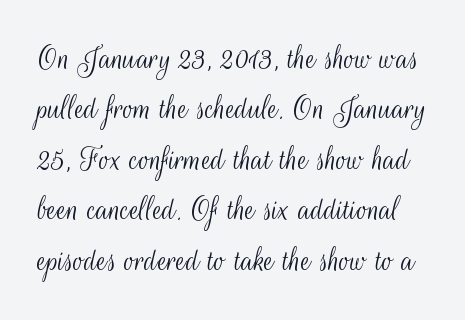
The image shows 35 px light, condensed sans-serif type; set normal line spacing (1.44x), normal letter spacing, not underlined; medium stroke contrast and a small x-height.
